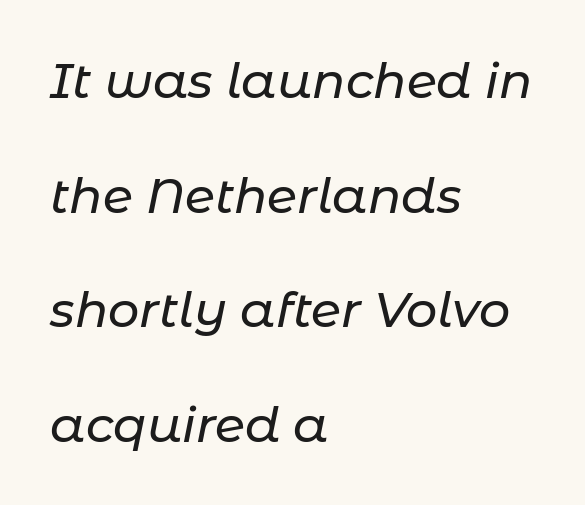
Q: Is the text italic (slanted)? A: Yes, it leans right by about 11 degrees.
Q: Is the text underlined? A: No.
Q: How is the paragraph aligned? A: Left-aligned.
Q: Is the spacing between letters normal or unusually wide? A: Normal.
Q: Is the spacing between lines tight, normal or loose? A: Loose.
Q: Width (condensed, normal, or wide)? A: Normal.
Q: Stroke contrast? A: Low.
Q: x-height? A: Medium.
Q: Monospaced? A: No.
